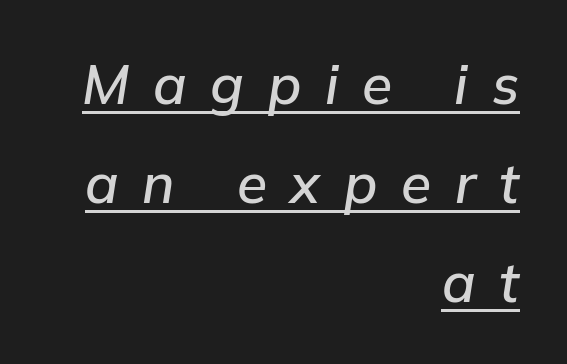
Typographic density is moderately raised because the face is semibold. Notice how the stems are inclined rather than vertical — that's the hallmark of italics. Display-style spreading of the glyphs; the letterfit is very open. Caption: multi-line text, flush right, ragged left.
